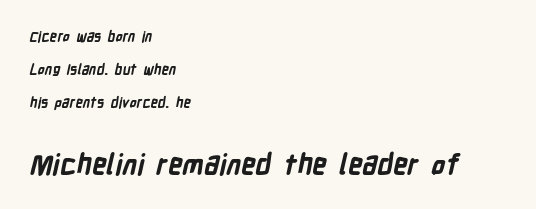
A great deal of white space separates one row of letters from the next. Size contrast runs from small at the top to large at the bottom. Proportional: the letters do not fall into vertical columns. Its strokes are broad and dark, the hallmark of bold type.
